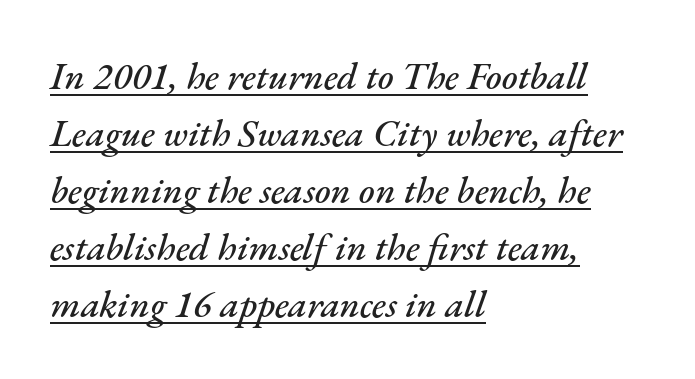
Is the type slanted? Yes — the strokes lean at a clear angle. Does extra space separate the letters? No, they use regular spacing. The letters advance in unequal steps, a hallmark of proportional type. Honestly, the row spacing looks completely unremarkable. The paragraph shown leans on its left margin. A typographer would call this underscored text.
